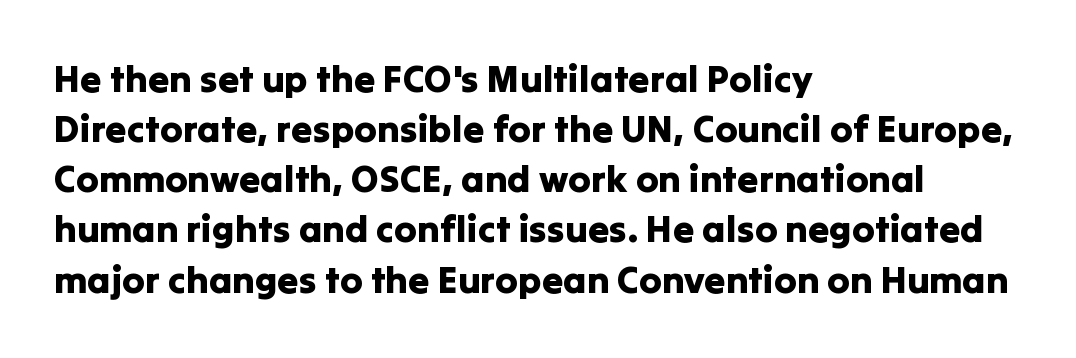
Each row of text sits above clean, open space. Does the copy run flush right? No — it runs flush left. The font family rendered here belongs to the sans-serif group. Every stem runs plumb, perpendicular to the baseline.
